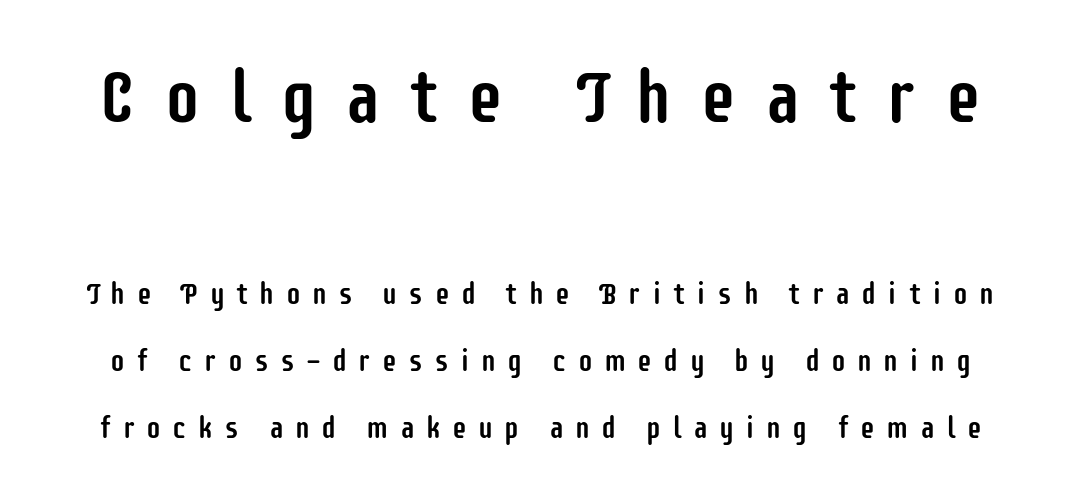
The image shows 74 px condensed sans-serif type, upright; set loose line spacing (2.22x), unusually wide letter spacing (+0.37 em), not underlined; the first (top) block is 2.47x larger; low stroke contrast and a large x-height.
